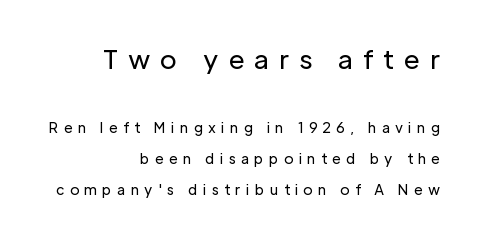
The image shows 26 px text type, upright; set right-aligned, loose line spacing (2.18x), unusually wide letter spacing (+0.38 em), not underlined; the first (top) block is 1.86x larger.
